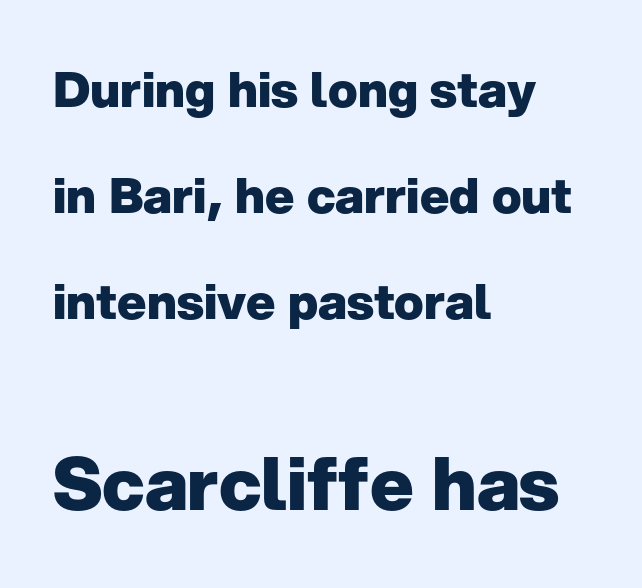
Letterform terminals end flat and unadorned throughout the passage. Words float on clear page, feet unadorned. The passage shown stacks its lines with a broad gap. Spacing verdict: proportional, widths tailored to each character. The lettering holds an erect, upright posture throughout. Compared with typical body copy, the letter spacing here is the same.
